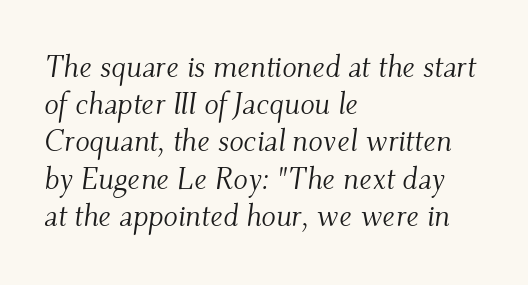
{"serif": "yes", "italic": "yes", "lean": "right", "slant_degrees": 9, "bold": "no", "weight": "light", "width": "normal", "stroke_contrast": "medium", "x_height": "small", "monospaced": "no", "underline": "no", "align": "left", "line_spacing_ratio": 1.24, "letter_spacing": "normal", "letter_spacing_em": 0.0, "glyph_px": 30}
